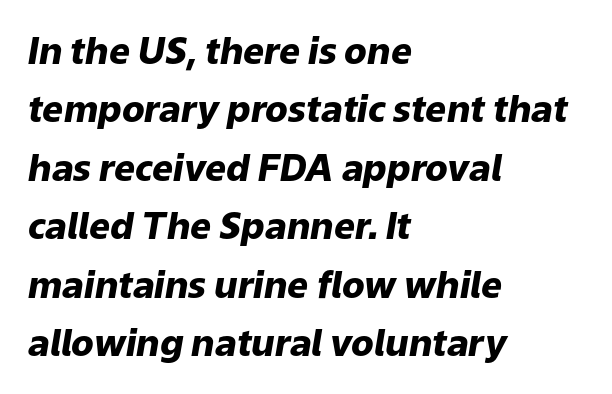
The image shows 37 px heavy type, italic (leaning right); set left-aligned, normal line spacing (1.58x), normal letter spacing, not underlined; low stroke contrast and a medium x-height.
